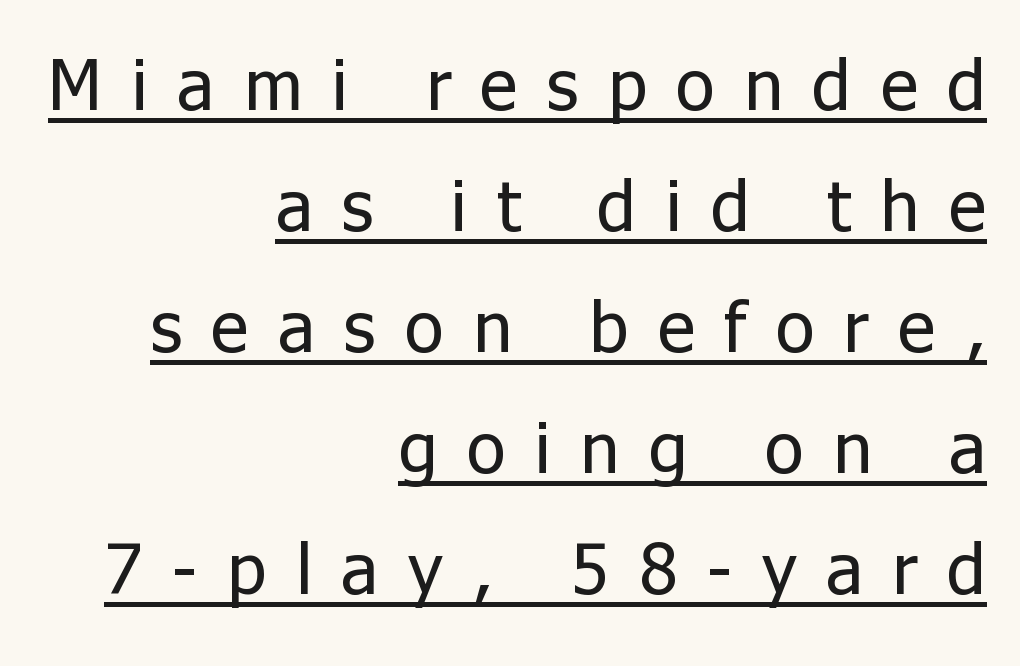
Q: Is the text bold? A: No.
Q: Is the text italic (slanted)? A: No, it is upright.
Q: Is the typeface a serif or a sans-serif typeface? A: Sans-serif.
Q: Is the text underlined? A: Yes.
Q: How is the paragraph aligned? A: Right-aligned.
Q: Is the spacing between letters normal or unusually wide? A: Unusually wide.
Q: Is the spacing between lines tight, normal or loose? A: Normal.
Q: Width (condensed, normal, or wide)? A: Normal.
Q: Stroke contrast? A: Low.
Q: x-height? A: Medium.
Q: Monospaced? A: No.
